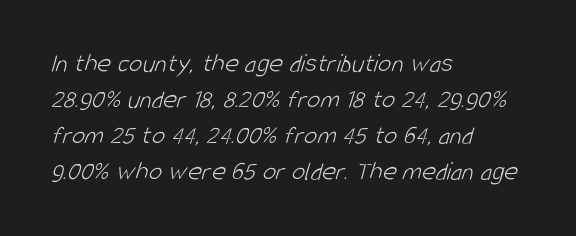
Q: Is the text bold? A: No.
Q: Is the text underlined? A: No.
Q: How is the paragraph aligned? A: Left-aligned.
Q: Is the spacing between letters normal or unusually wide? A: Normal.
Q: Is the spacing between lines tight, normal or loose? A: Normal.
